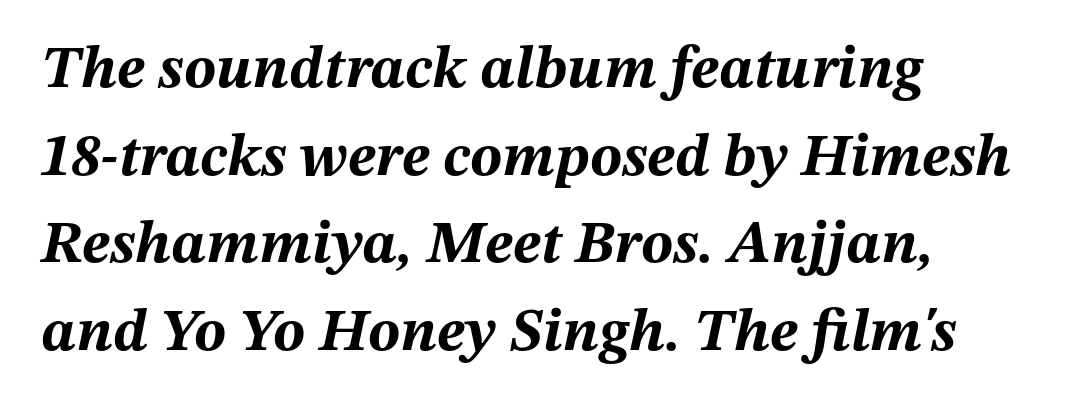
The image shows 60 px bold type, italic (leaning right); set left-aligned, normal line spacing (1.46x), normal letter spacing, not underlined; medium stroke contrast and a medium x-height.
